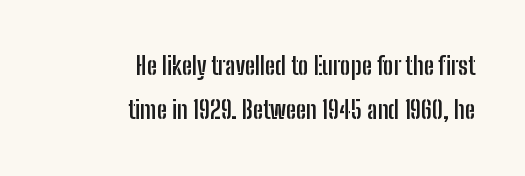
The sample has been set heavy, in full bold. Each row of text sits above clean, open space. This rendering leaves character spacing at its baseline value. The letters stand straight up with perfectly vertical stems. Layout note: lines flush right.
